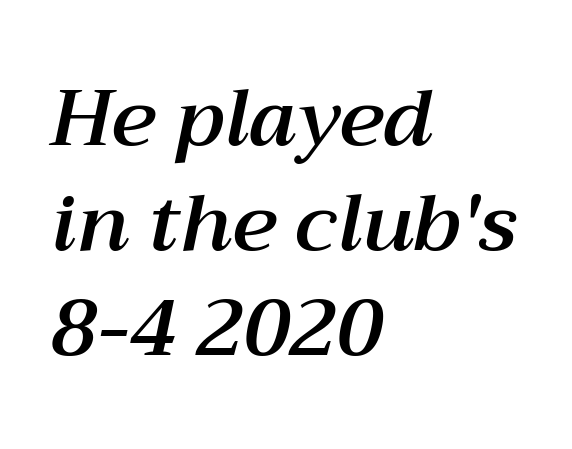
Q: Is the text italic (slanted)? A: Yes, it leans right by about 12 degrees.
Q: Is the text underlined? A: No.
Q: How is the paragraph aligned? A: Left-aligned.
Q: Is the spacing between letters normal or unusually wide? A: Normal.
Q: Is the spacing between lines tight, normal or loose? A: Normal.
Q: Width (condensed, normal, or wide)? A: Normal.
Q: Stroke contrast? A: Medium.
Q: x-height? A: Medium.
Q: Monospaced? A: No.
